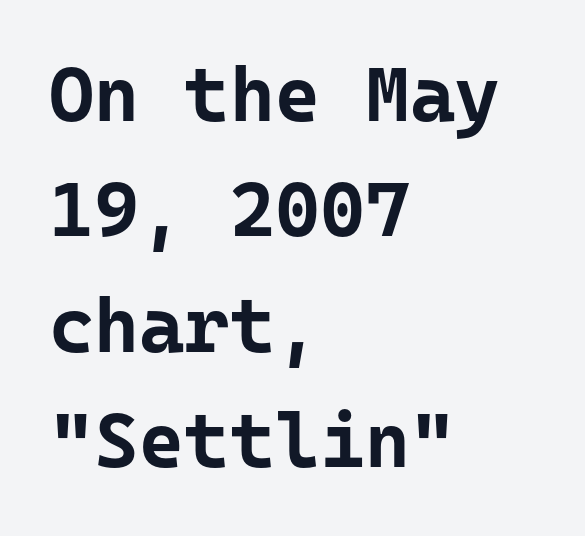
The image shows 77 px bold sans-serif type, upright, monospaced; set left-aligned, normal line spacing (1.5x), normal letter spacing, not underlined; low stroke contrast and a medium x-height.
